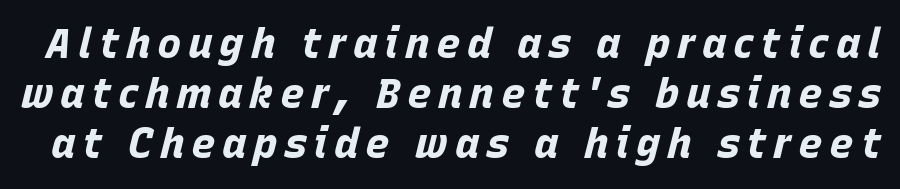
{"italic": "yes", "lean": "right", "slant_degrees": 15, "bold": "yes", "weight": "bold", "width": "normal", "stroke_contrast": "low", "x_height": "large", "monospaced": "no", "underline": "no", "line_spacing_ratio": 1.22, "glyph_px": 41}
